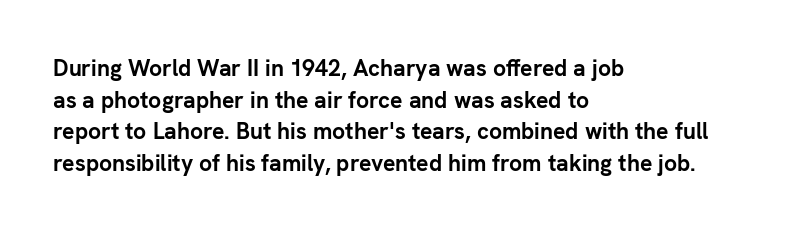
One glance says typical: line gaps are just what's usual. The letters stand upright; this is a roman face. These lines stack with their left ends in a neat column. Bold? Absolutely — the strokes are thick and heavy.
